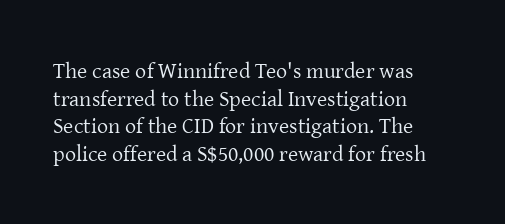
The image shows 22 px text type, upright; set left-aligned, normal line spacing (1.26x), normal letter spacing, not underlined.
